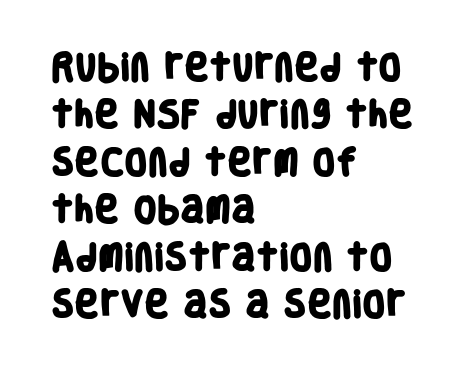
{"serif": "no", "bold": "yes", "weight": "heavy", "width": "condensed", "stroke_contrast": "low", "x_height": "large", "monospaced": "no", "underline": "no", "align": "left", "line_spacing": "normal", "line_spacing_ratio": 1.58, "letter_spacing": "normal", "letter_spacing_em": 0.0, "glyph_px": 30}
